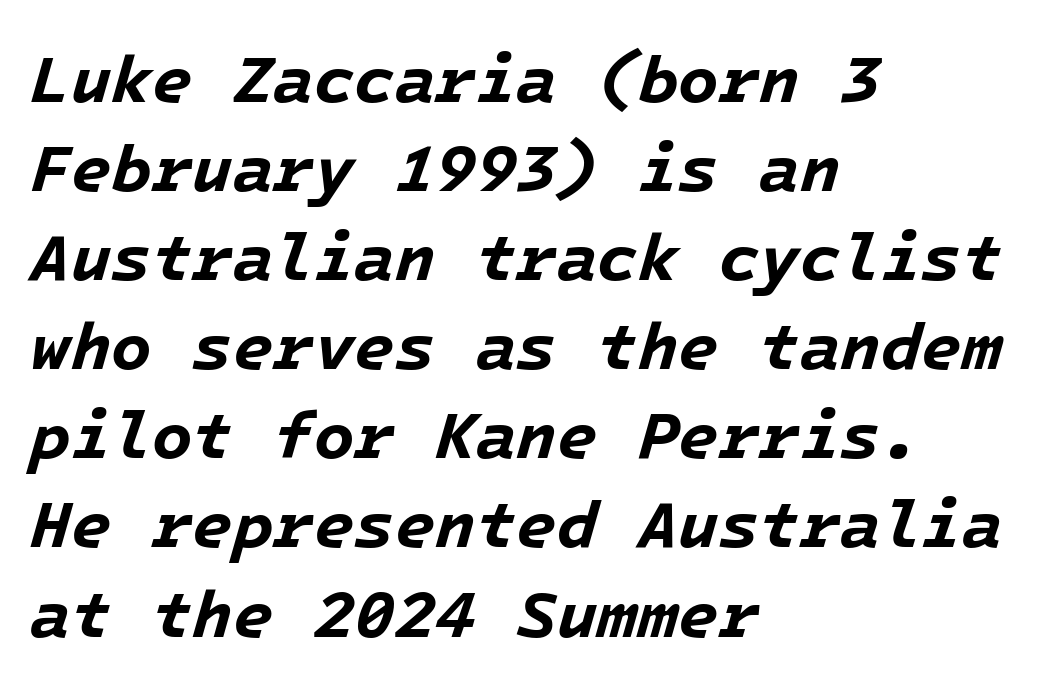
The image shows 66 px bold type, italic (leaning right); set left-aligned, normal line spacing (1.35x), normal letter spacing, not underlined; low stroke contrast and a medium x-height.
